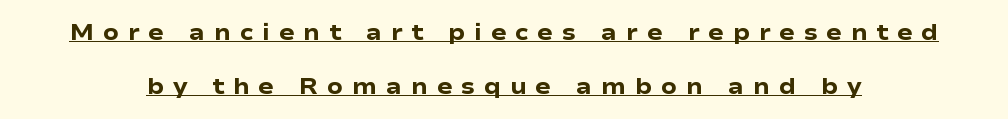
Q: Is the text bold? A: Yes.
Q: Is the text italic (slanted)? A: No, it is upright.
Q: Is the text underlined? A: Yes.
Q: Is the spacing between letters normal or unusually wide? A: Unusually wide.
Q: Is the spacing between lines tight, normal or loose? A: Loose.
